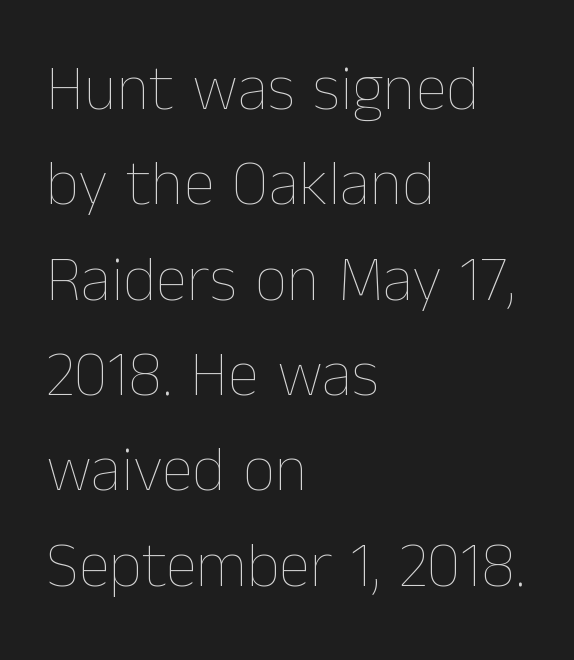
The image shows 64 px thin type, upright; set left-aligned, normal line spacing (1.49x), normal letter spacing, not underlined; low stroke contrast and a medium x-height.
